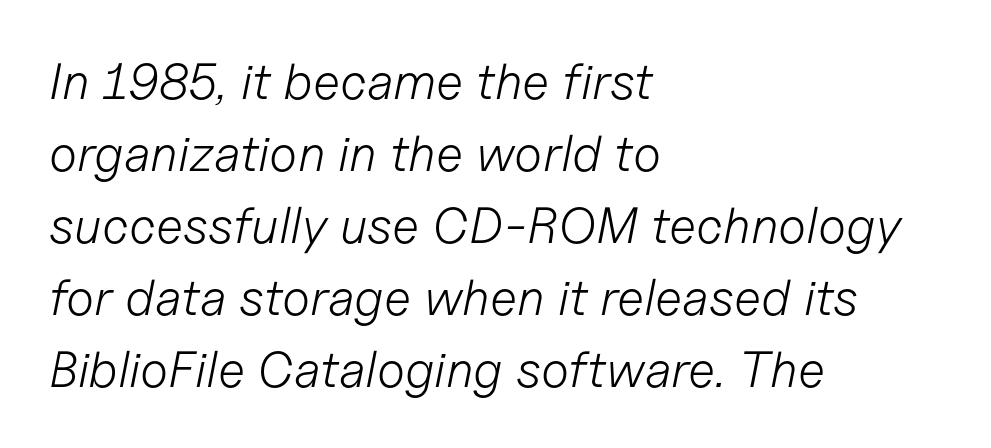
Caption: standard tracking, unaltered. Weight: in the light-to-regular range. Reading down the column, the eye jumps a familiar distance to each next line. Italic? Definitely — the glyphs are oblique.
